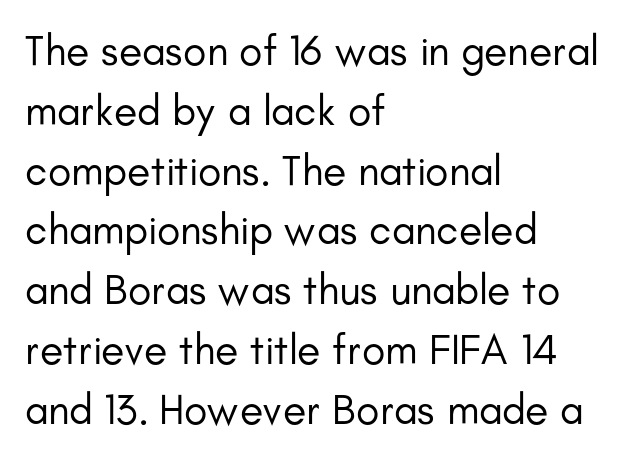
{"serif": "no", "italic": "no", "bold": "no", "weight": "regular", "width": "normal", "stroke_contrast": "low", "x_height": "small", "monospaced": "no", "underline": "no", "align": "left", "line_spacing": "normal", "line_spacing_ratio": 1.39, "letter_spacing": "normal", "letter_spacing_em": 0.0, "glyph_px": 43}
